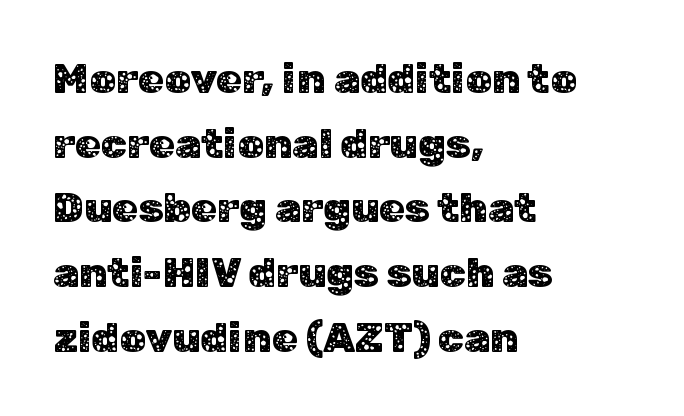
Q: Is the text italic (slanted)? A: No, it is upright.
Q: Is the typeface a serif or a sans-serif typeface? A: Sans-serif.
Q: Is the text underlined? A: No.
Q: How is the paragraph aligned? A: Left-aligned.
Q: Is the spacing between letters normal or unusually wide? A: Normal.
Q: Is the spacing between lines tight, normal or loose? A: Normal.
Q: Width (condensed, normal, or wide)? A: Normal.
Q: Stroke contrast? A: Low.
Q: x-height? A: Medium.
Q: Monospaced? A: No.
